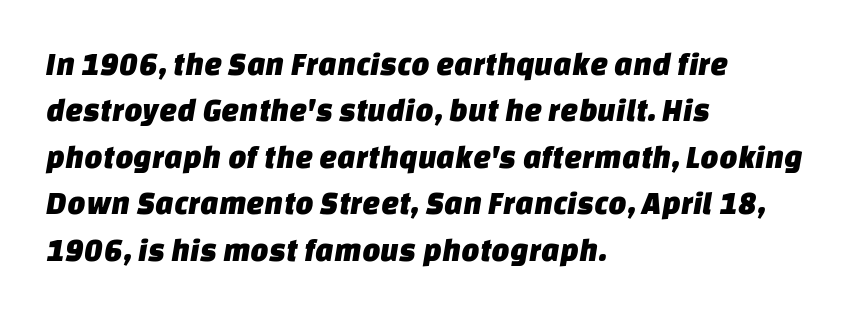
{"serif": "no", "width": "normal", "stroke_contrast": "low", "x_height": "large", "monospaced": "no", "underline": "no", "align": "left", "line_spacing": "normal", "line_spacing_ratio": 1.45, "letter_spacing": "normal", "letter_spacing_em": 0.0, "glyph_px": 32}
